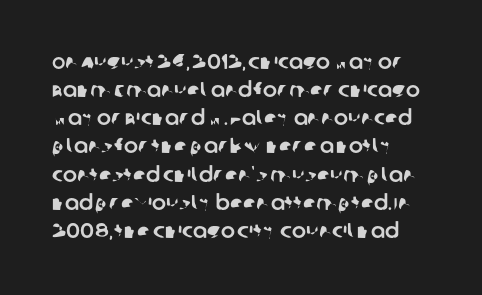
Q: Is the text underlined? A: No.
Q: Is the spacing between letters normal or unusually wide? A: Normal.
Q: Is the spacing between lines tight, normal or loose? A: Normal.
